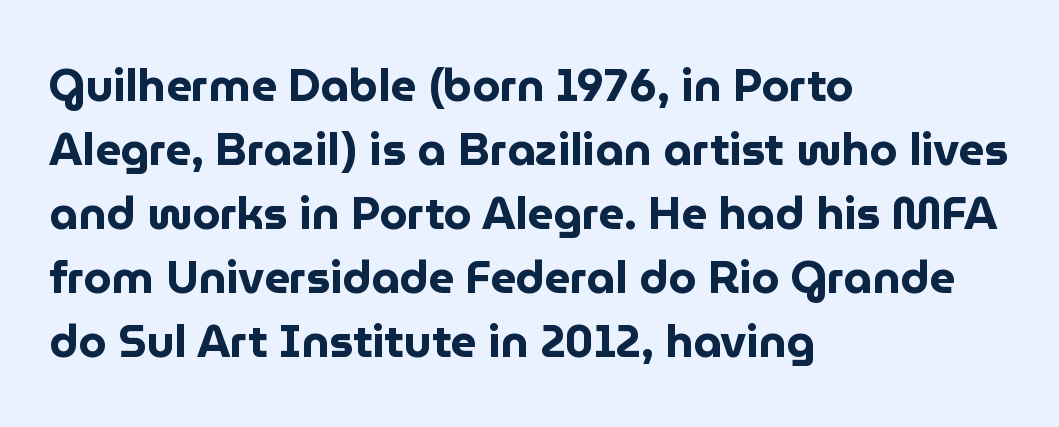
Q: Is the text bold? A: Yes.
Q: Is the text italic (slanted)? A: No, it is upright.
Q: Is the typeface a serif or a sans-serif typeface? A: Sans-serif.
Q: Is the text underlined? A: No.
Q: How is the paragraph aligned? A: Left-aligned.
Q: Is the spacing between letters normal or unusually wide? A: Normal.
Q: Is the spacing between lines tight, normal or loose? A: Normal.
Q: Width (condensed, normal, or wide)? A: Normal.
Q: Stroke contrast? A: Low.
Q: x-height? A: Medium.
Q: Monospaced? A: No.
